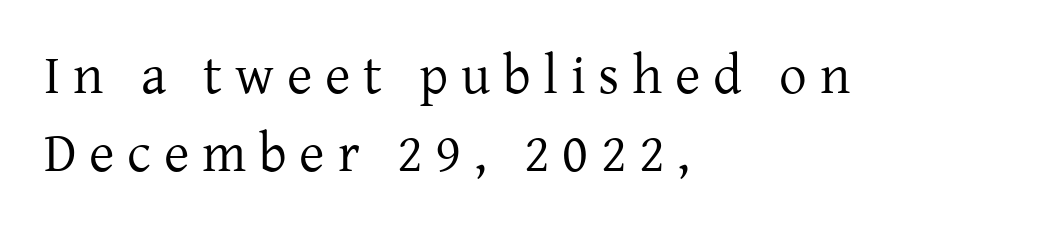
Q: Is the text bold? A: No.
Q: Is the text italic (slanted)? A: No, it is upright.
Q: Is the typeface a serif or a sans-serif typeface? A: Serif.
Q: Is the text underlined? A: No.
Q: How is the paragraph aligned? A: Left-aligned.
Q: Is the spacing between letters normal or unusually wide? A: Unusually wide.
Q: Is the spacing between lines tight, normal or loose? A: Normal.
Q: Width (condensed, normal, or wide)? A: Normal.
Q: Stroke contrast? A: Low.
Q: x-height? A: Medium.
Q: Monospaced? A: No.
